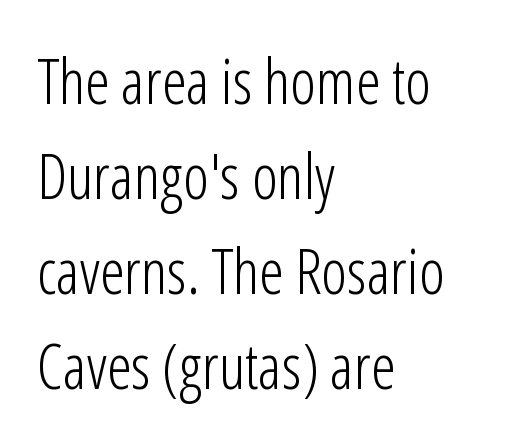
Q: Is the text bold? A: No.
Q: Is the text italic (slanted)? A: No, it is upright.
Q: Is the typeface a serif or a sans-serif typeface? A: Sans-serif.
Q: Is the text underlined? A: No.
Q: How is the paragraph aligned? A: Left-aligned.
Q: Is the spacing between letters normal or unusually wide? A: Normal.
Q: Is the spacing between lines tight, normal or loose? A: Normal.
Q: Width (condensed, normal, or wide)? A: Condensed.
Q: Stroke contrast? A: Low.
Q: x-height? A: Medium.
Q: Monospaced? A: No.
